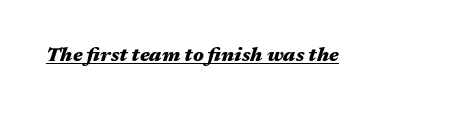
The typography opts for an oblique posture over an upright one. Students, observe the line beneath the letters — that is underlining. Notice how thick the strokes are: this is what a full bold looks like. Default kerning and tracking; the words read as compact shapes.
